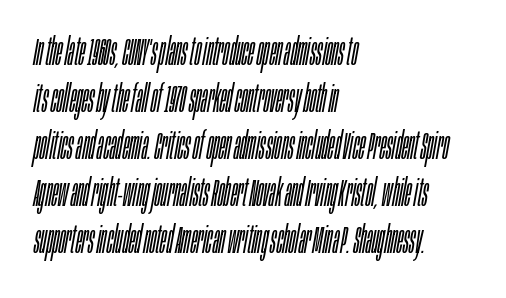
Compared with typical body copy, the letter spacing here is the same. Any mark beneath the type? The region is blank. The font's italic variant was chosen for this text. Varying glyph widths throughout — classic text-font behaviour.
